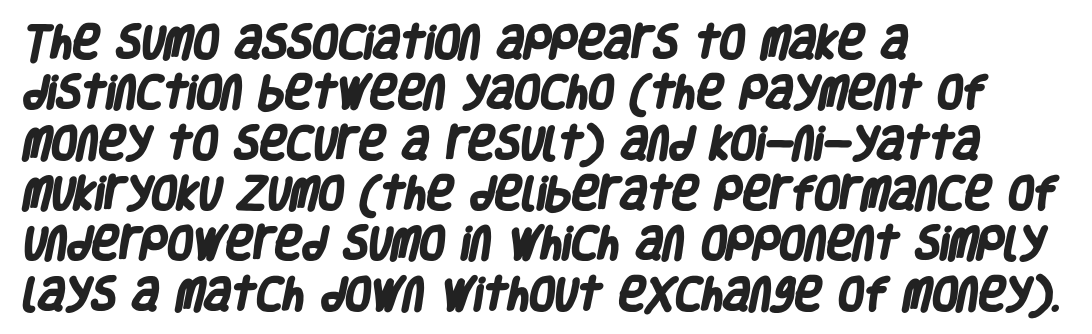
Font category for this specimen: sans-serif. The baseline area is clear. A typesetter would call this leading conventional body-copy spacing. Inter-character spacing is left at the font's built-in metrics. Do the characters align in a grid? No, the font is proportional.
